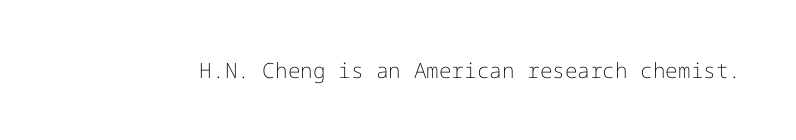
The image shows 21 px text type, upright; set normal letter spacing, not underlined.
